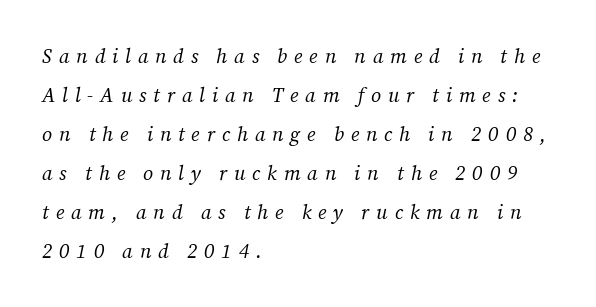
The image shows 20 px text type, italic (leaning right); set left-aligned, loose line spacing (1.95x), unusually wide letter spacing (+0.34 em), not underlined.
